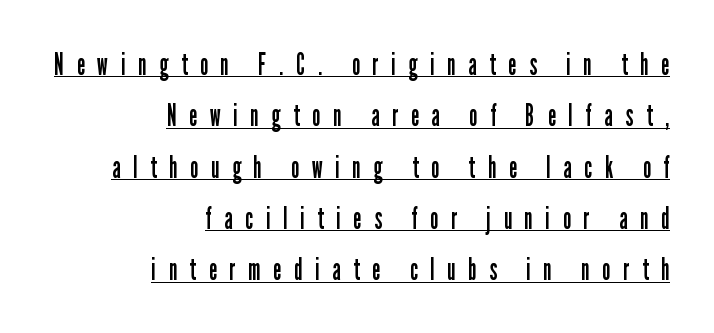
{"serif": "no", "italic": "no", "bold": "no", "weight": "regular", "width": "condensed", "stroke_contrast": "low", "x_height": "medium", "monospaced": "no", "underline": "yes", "align": "right", "line_spacing_ratio": 1.71, "letter_spacing": "wide", "letter_spacing_em": 0.43, "glyph_px": 30}
